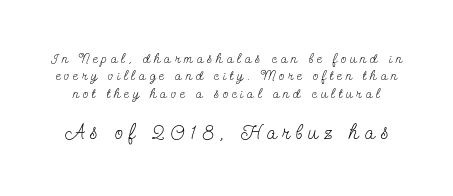
The image shows 21 px text type; set line spacing 1.24x, unusually wide letter spacing (+0.28 em), not underlined; the second (bottom) block is 1.5x larger.
